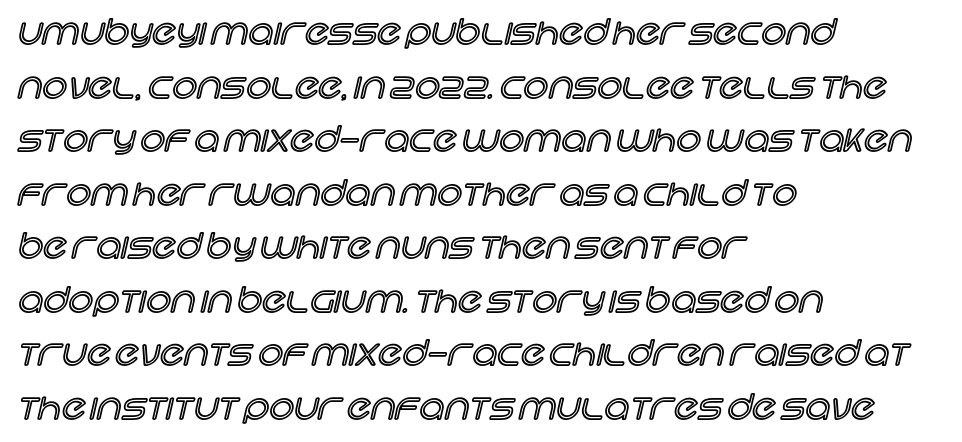
The lines are quadded left. Looks like regular typesetting: each glyph gets only the width it needs. No word sits above an underline. The lines sit at an ordinary, default distance from one another. Words appear dense and cohesive because spacing is normal.
